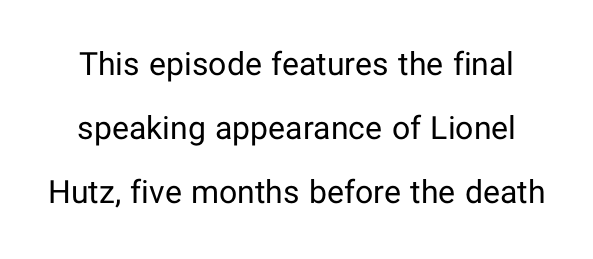
The image shows 32 px regular-weight sans-serif type, upright; set centered, loose line spacing (2.0x), normal letter spacing, not underlined; low stroke contrast and a medium x-height.
